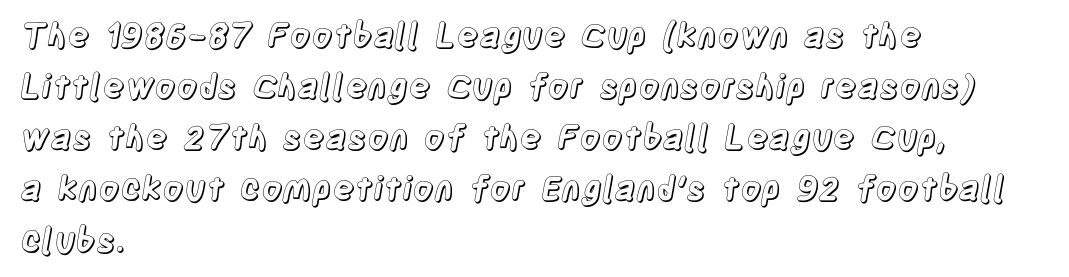
{"width": "condensed", "x_height": "large", "monospaced": "no", "underline": "no", "align": "left", "line_spacing": "normal", "line_spacing_ratio": 1.55, "letter_spacing": "normal", "letter_spacing_em": 0.0, "glyph_px": 33}
